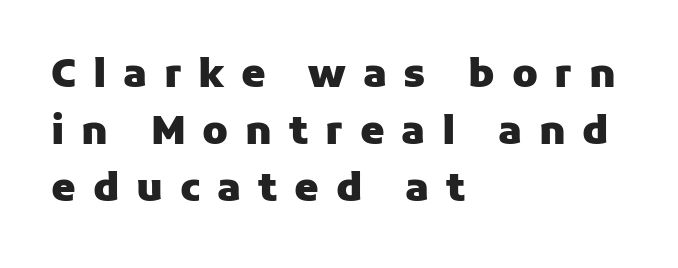
The image shows 39 px heavy sans-serif type, upright; set left-aligned, normal line spacing (1.46x), unusually wide letter spacing (+0.43 em), not underlined; low stroke contrast and a medium x-height.
